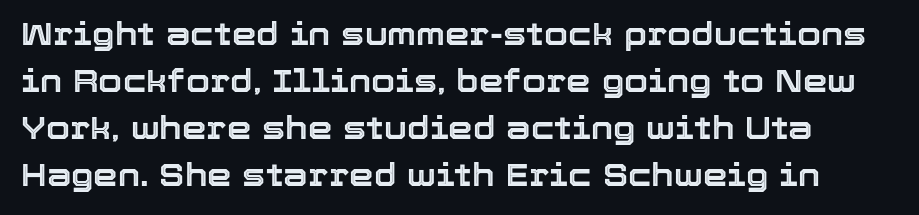
The image shows 31 px text type, upright; set normal line spacing (1.52x), normal letter spacing, not underlined; a medium x-height.
